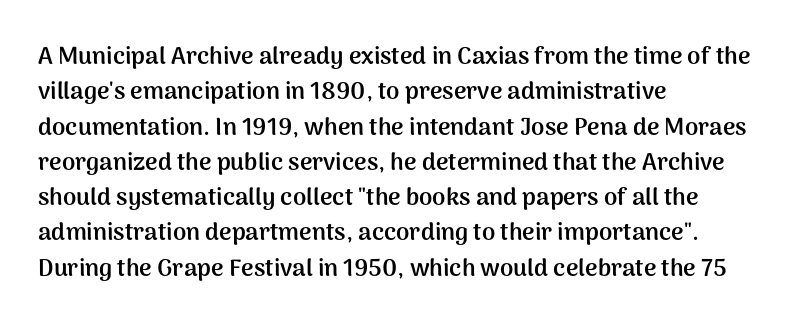
The baseline area is clear. Rendered with straight, roman letterforms. The face used here has the dense, thick strokes of a bold. One-word summary of the alignment: left.
